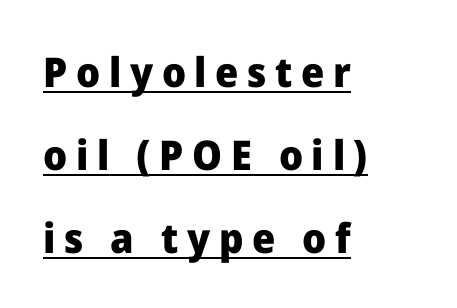
The image shows 41 px heavy sans-serif type, upright; set left-aligned, loose line spacing (2.02x), unusually wide letter spacing (+0.21 em), underlined; low stroke contrast and a medium x-height.
